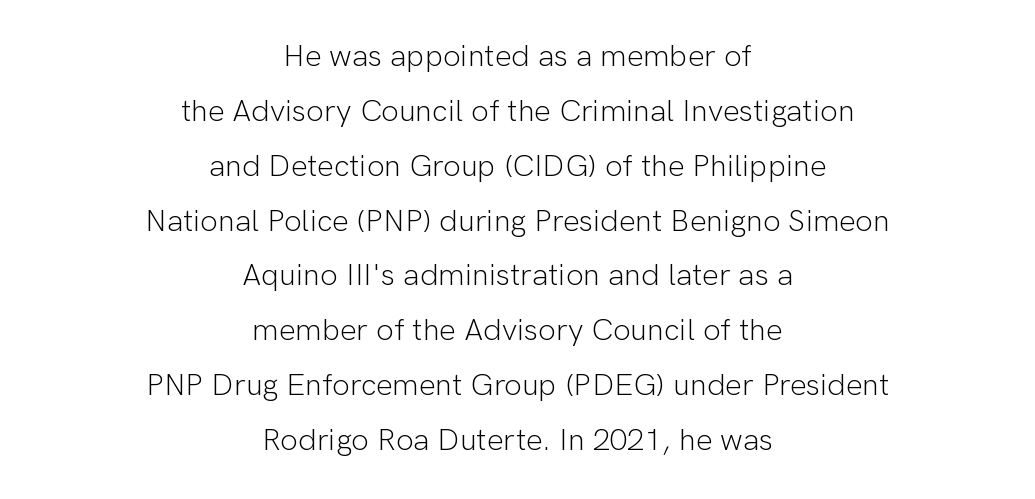
The image shows 31 px light sans-serif type, upright; set centered, line spacing 1.77x, normal letter spacing, not underlined; low stroke contrast and a medium x-height.
